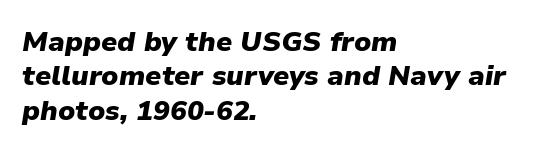
Q: Is the text bold? A: Yes.
Q: Is the text italic (slanted)? A: Yes, it leans right by about 9 degrees.
Q: Is the text underlined? A: No.
Q: How is the paragraph aligned? A: Left-aligned.
Q: Is the spacing between letters normal or unusually wide? A: Normal.
Q: Width (condensed, normal, or wide)? A: Normal.
Q: Stroke contrast? A: Low.
Q: x-height? A: Medium.
Q: Monospaced? A: No.
